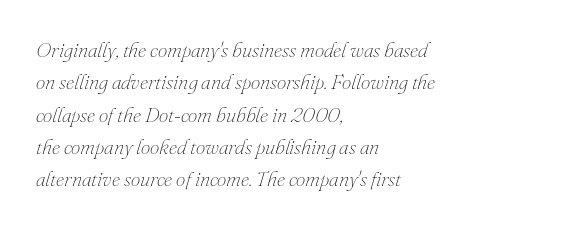
The image shows 21 px text type, italic (leaning right); set left-aligned, normal line spacing (1.54x), normal letter spacing, not underlined.
